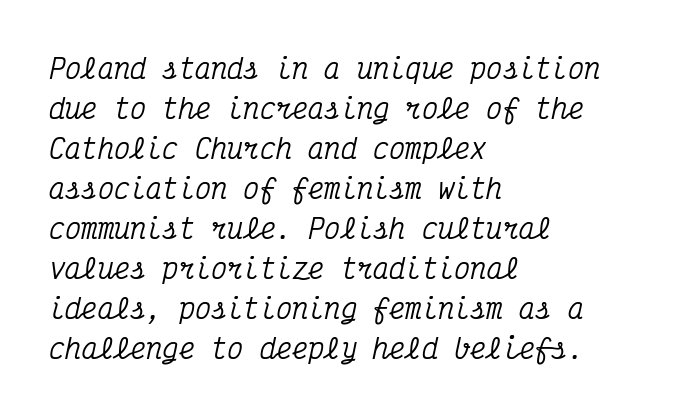
{"italic": "yes", "lean": "right", "slant_degrees": 12, "underline": "no", "align": "left", "line_spacing": "normal", "line_spacing_ratio": 1.48, "letter_spacing": "normal", "letter_spacing_em": 0.0, "glyph_px": 27}
